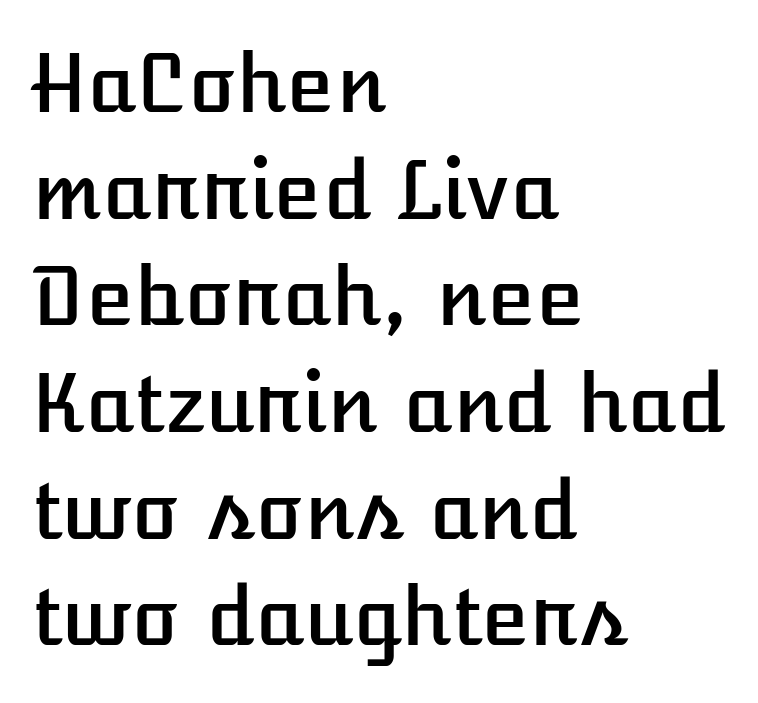
{"italic": "no", "width": "normal", "stroke_contrast": "low", "x_height": "medium", "monospaced": "no", "underline": "no", "align": "left", "line_spacing": "normal", "line_spacing_ratio": 1.35, "letter_spacing": "normal", "letter_spacing_em": 0.0, "glyph_px": 79}
